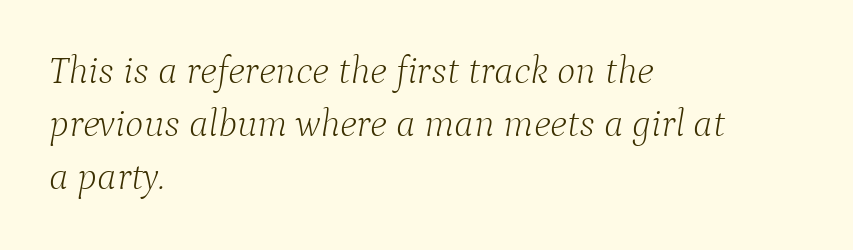
Q: Is the text bold? A: No.
Q: Is the text italic (slanted)? A: Yes, it leans right by about 9 degrees.
Q: Is the typeface a serif or a sans-serif typeface? A: Serif.
Q: Is the text underlined? A: No.
Q: How is the paragraph aligned? A: Left-aligned.
Q: Is the spacing between letters normal or unusually wide? A: Normal.
Q: Is the spacing between lines tight, normal or loose? A: Normal.
Q: Width (condensed, normal, or wide)? A: Normal.
Q: Stroke contrast? A: Low.
Q: x-height? A: Medium.
Q: Monospaced? A: No.
